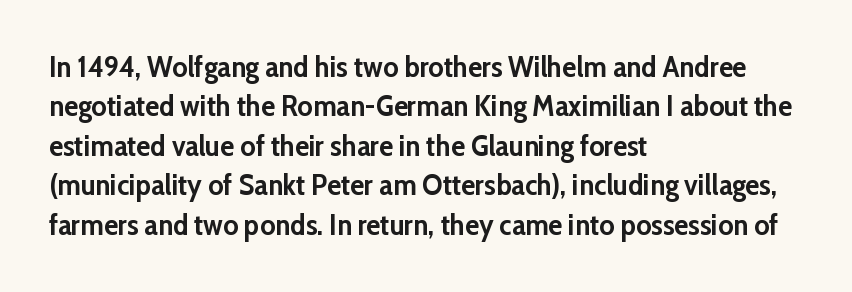
A typesetter would call this leading conventional body-copy spacing. A typesetter would mark this as roman, not italic. The zone under the glyphs is completely vacant. The rendering uses natural spacing where letterforms have individual widths. Does extra space separate the letters? No, they use regular spacing.
